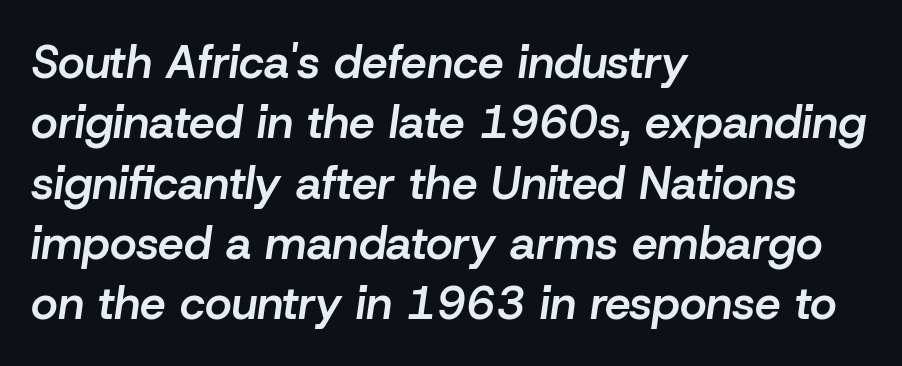
The image shows 46 px semibold type, italic (leaning right); set left-aligned, normal line spacing (1.31x), normal letter spacing, not underlined; low stroke contrast and a medium x-height.
